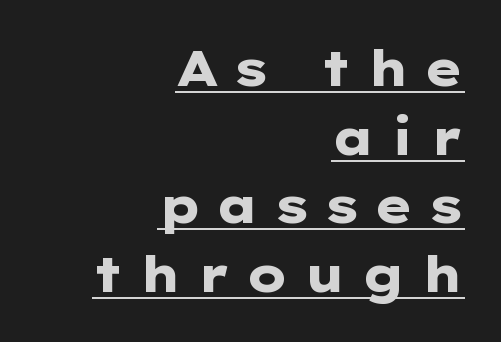
{"serif": "no", "italic": "no", "bold": "yes", "weight": "heavy", "width": "wide", "stroke_contrast": "low", "x_height": "medium", "monospaced": "no", "underline": "yes", "align": "right", "line_spacing": "normal", "line_spacing_ratio": 1.4, "letter_spacing": "wide", "letter_spacing_em": 0.29, "glyph_px": 49}
